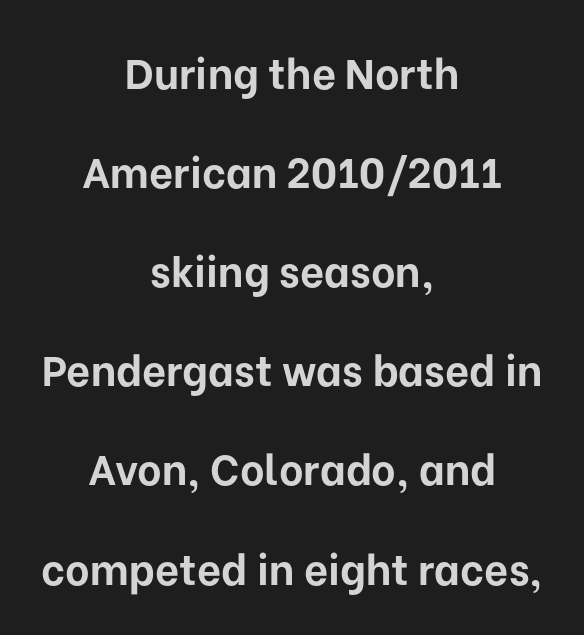
Every character sits straight up, as roman type does. Each letter keeps its own natural width here, so spacing adapts to shape. Look at the tracking — it's just the regular setting, nothing added. Classification — sans serif. Each row of text sits above clean, open space.
